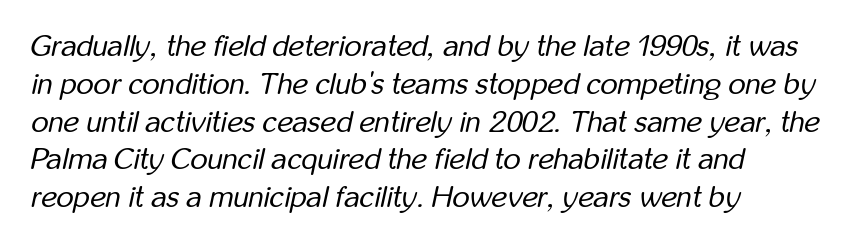
{"italic": "yes", "lean": "right", "slant_degrees": 12, "bold": "no", "weight": "regular", "width": "condensed", "stroke_contrast": "low", "x_height": "medium", "monospaced": "no", "underline": "no", "align": "left", "line_spacing": "normal", "line_spacing_ratio": 1.26, "letter_spacing": "normal", "letter_spacing_em": 0.0, "glyph_px": 30}
